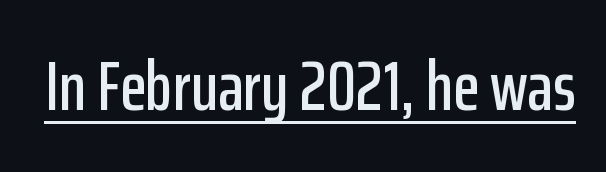
No feet cap the strokes, marking this as sans-serif type. The type sits square on the baseline with zero lean. The rendered words wear a rule along their underside. Spacing between characters is what you'd get straight out of the box.
